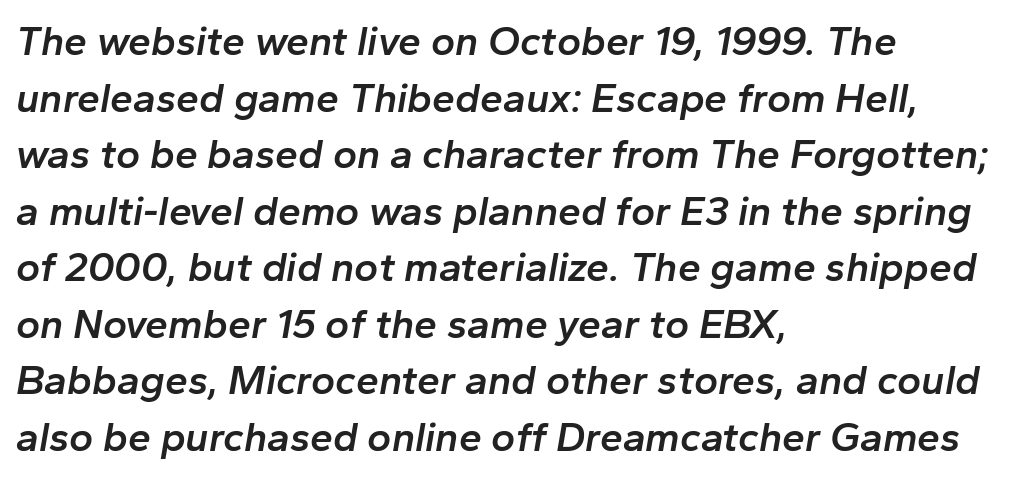
The image shows 41 px semibold type, italic (leaning right); set left-aligned, normal line spacing (1.38x), normal letter spacing, not underlined; low stroke contrast and a medium x-height.
